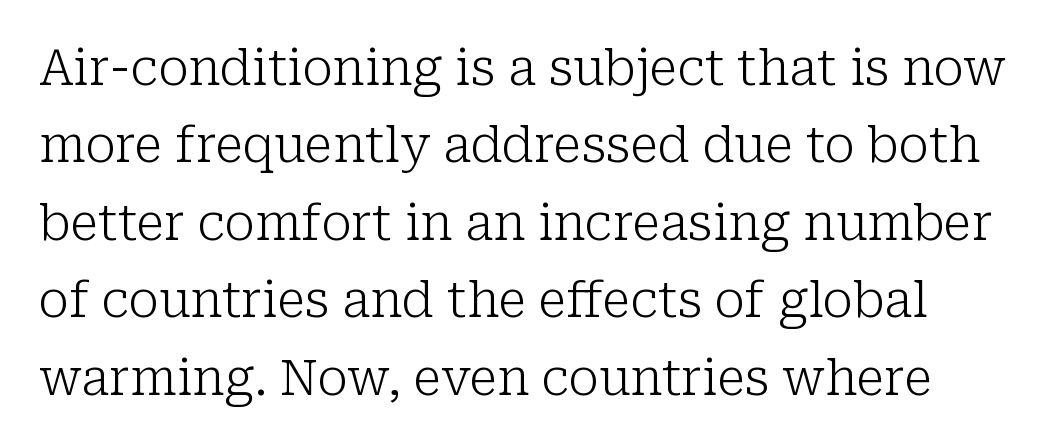
The image shows 49 px light serif type, upright; set normal line spacing (1.58x), normal letter spacing, not underlined; low stroke contrast and a medium x-height.
